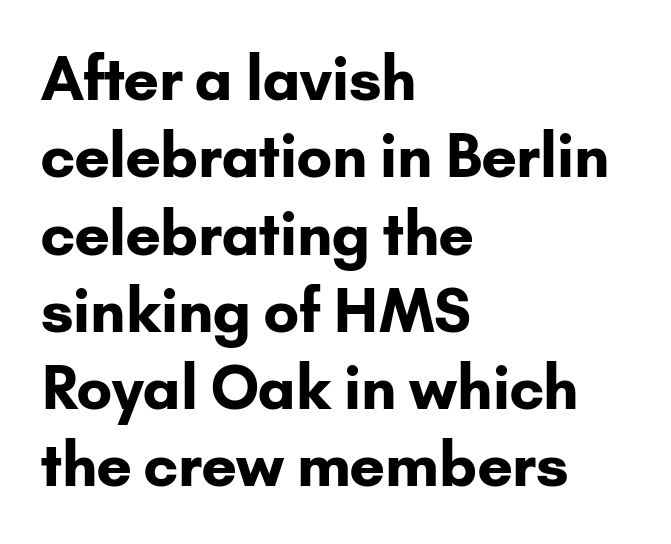
The image shows 59 px bold sans-serif type, upright; set left-aligned, normal line spacing (1.31x), normal letter spacing, not underlined; low stroke contrast and a small x-height.
